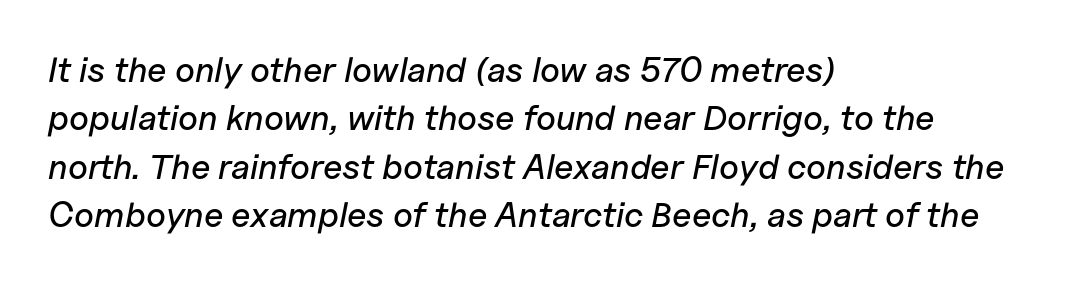
This rendering leaves character spacing at its baseline value. Each letter keeps its own natural width here, so spacing adapts to shape. This sample keeps an unexceptional amount of space between lines. In CSS terms this would be text-align: left. The text carries the slant typical of an italic or oblique font.
